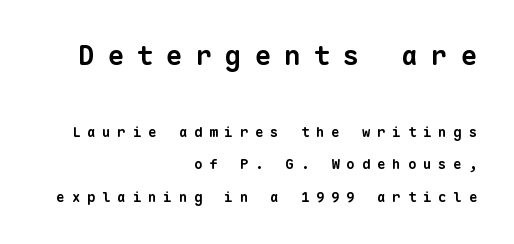
The image shows 27 px bold type; set right-aligned, loose line spacing (2.33x), unusually wide letter spacing (+0.49 em), not underlined; the first (top) block is 1.93x larger.
